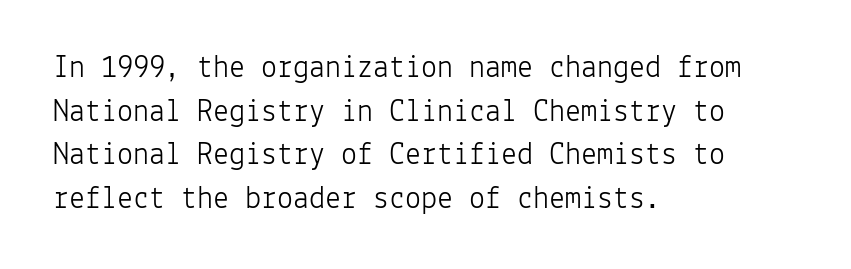
Q: Is the text bold? A: No.
Q: Is the text italic (slanted)? A: No, it is upright.
Q: Is the typeface a serif or a sans-serif typeface? A: Sans-serif.
Q: Is the text underlined? A: No.
Q: How is the paragraph aligned? A: Left-aligned.
Q: Is the spacing between letters normal or unusually wide? A: Normal.
Q: Is the spacing between lines tight, normal or loose? A: Normal.
Q: Width (condensed, normal, or wide)? A: Normal.
Q: Stroke contrast? A: Low.
Q: x-height? A: Medium.
Q: Monospaced? A: Yes.
